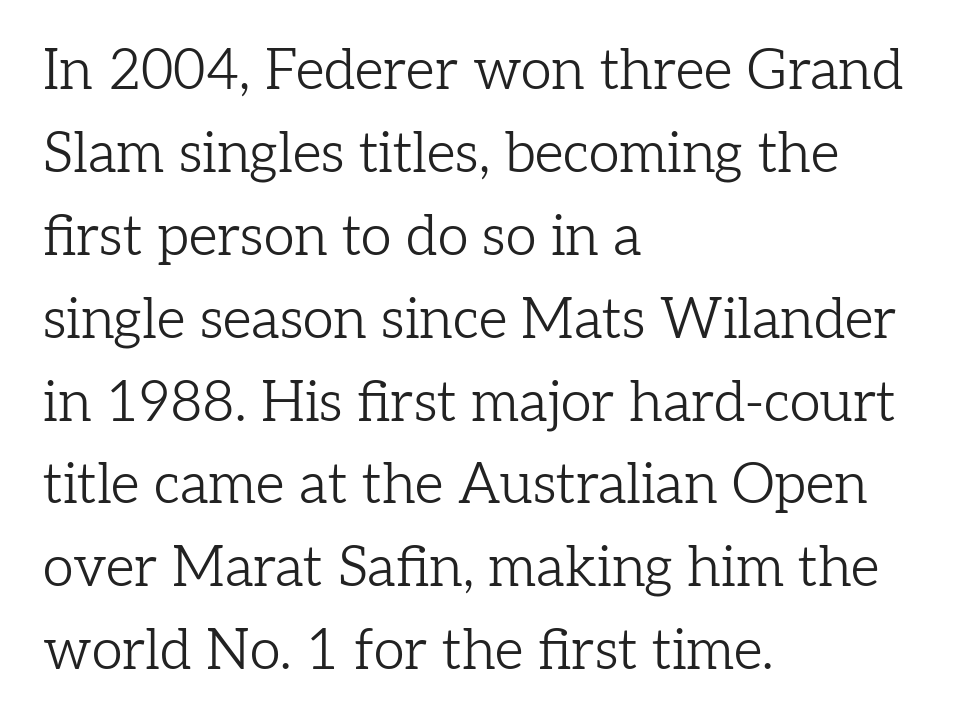
The image shows 56 px light serif type, upright; set left-aligned, normal line spacing (1.48x), normal letter spacing, not underlined; low stroke contrast and a medium x-height.
